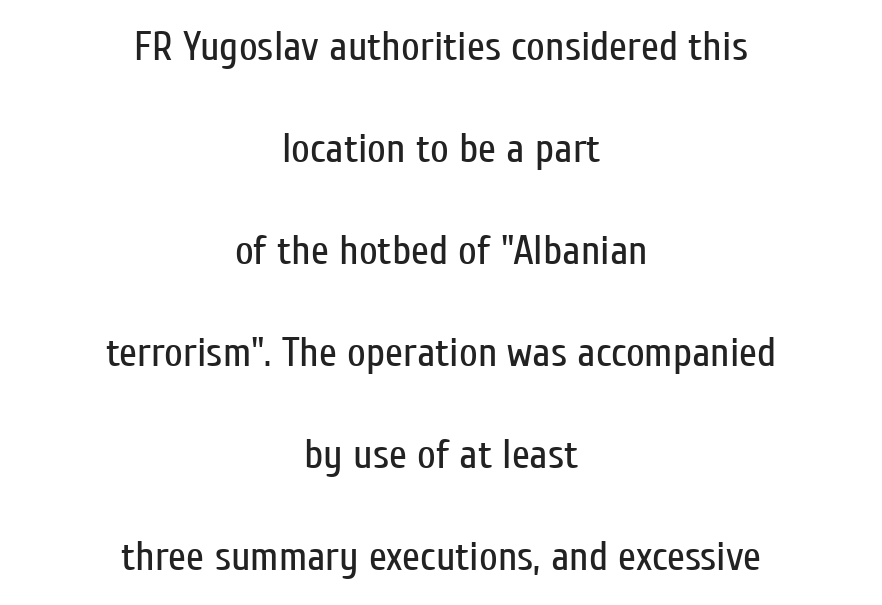
The image shows 41 px regular-weight, condensed sans-serif type, upright; set centered, loose line spacing (2.49x), normal letter spacing, not underlined; low stroke contrast and a medium x-height.
